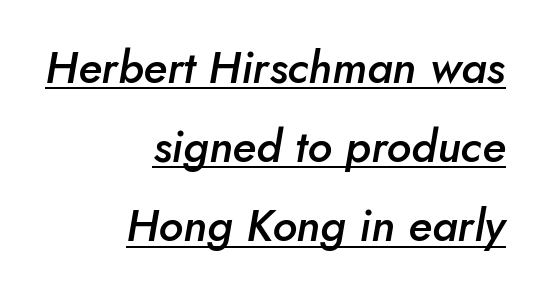
Decoration check: the copy is underlined. Typesetter's note: demi weight, one step under bold. The face used here has a pronounced slope to its letters. The paragraph shown leans on its right margin. Caption: standard tracking, unaltered. Note the varied advance widths — an 'i' is clearly narrower than an 'm'.
